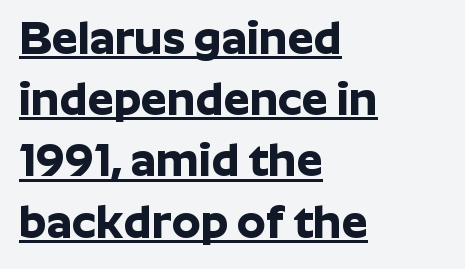
Students, note that the glyphs here touch the page at normal intervals. The glyphs are accompanied by a horizontal stroke just below them. Alignment: flush left. Reading down the column, the eye jumps a familiar distance to each next line.
